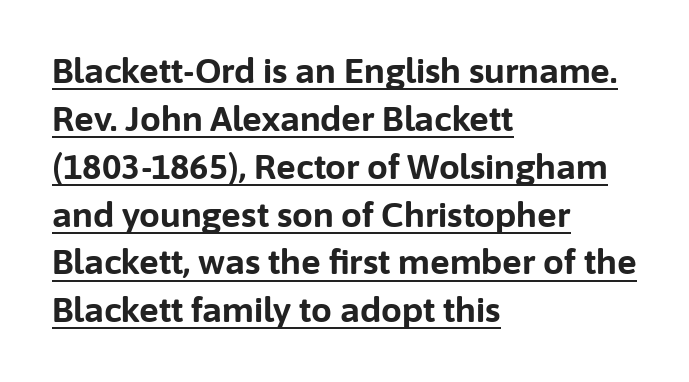
This rendering employs a face without finishing strokes, i.e., a sans-serif. Students, note that the glyphs here touch the page at normal intervals. The letters stand upright; this is a roman face. Does a line run under the words? Yes, clearly. This sample has the flowing, uneven cadence of proportional lettering.
